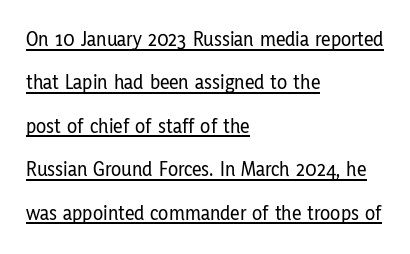
Quick note: interline space is abundant. Underline: present. Posture: vertical. This sample is left-justified, so line endings fall wherever the words run out.
